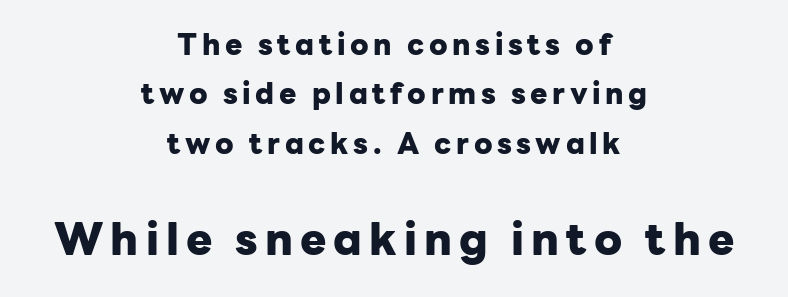
Q: Is the text bold? A: Yes.
Q: Is the text italic (slanted)? A: No, it is upright.
Q: Is the typeface a serif or a sans-serif typeface? A: Sans-serif.
Q: Is the text underlined? A: No.
Q: How is the paragraph aligned? A: Centered.
Q: Is the spacing between lines tight, normal or loose? A: Normal.
Q: Which block of text is set in a larger size, the first (top) or the second (bottom)? A: The second (bottom) one.
Q: Width (condensed, normal, or wide)? A: Normal.
Q: Stroke contrast? A: Low.
Q: x-height? A: Medium.
Q: Monospaced? A: No.
